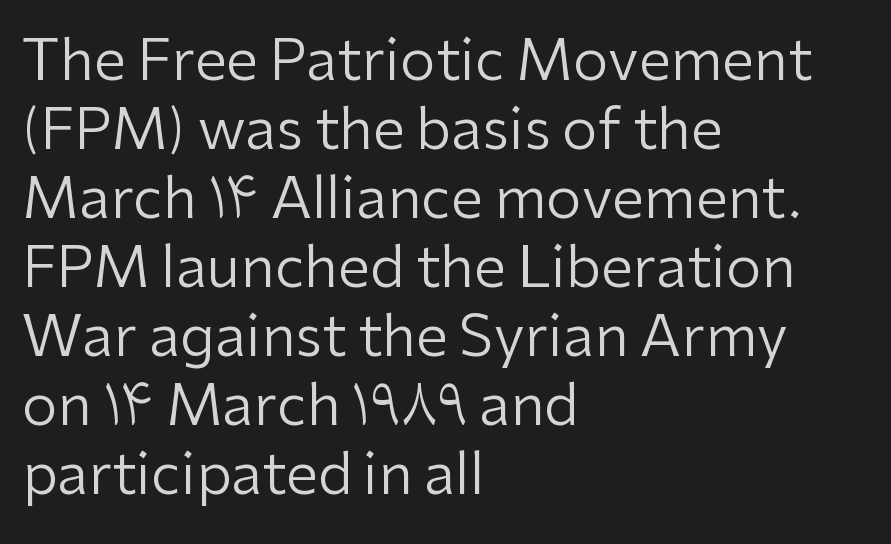
Spacing between characters is what you'd get straight out of the box. A typesetter would call this proportional, since set widths differ per character. I'd call this a sans setting — the letters go barefoot. Unlike italic type, these characters show no tilt at all.
